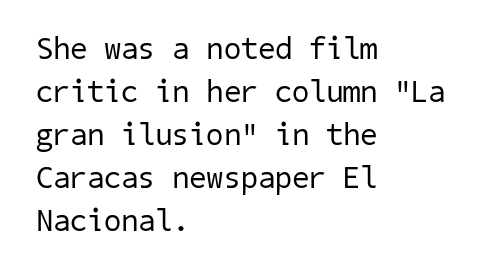
The image shows 31 px regular-weight sans-serif type; set left-aligned, normal line spacing (1.39x), normal letter spacing, not underlined; low stroke contrast and a medium x-height.
